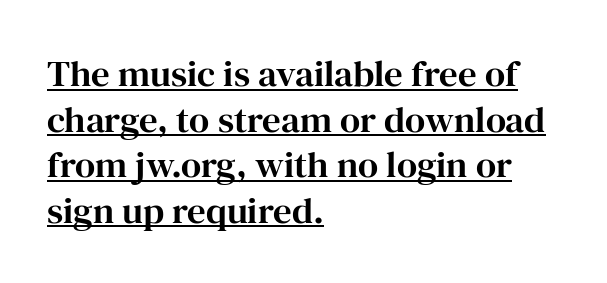
Q: Is the text italic (slanted)? A: No, it is upright.
Q: Is the typeface a serif or a sans-serif typeface? A: Serif.
Q: Is the text underlined? A: Yes.
Q: How is the paragraph aligned? A: Left-aligned.
Q: Is the spacing between letters normal or unusually wide? A: Normal.
Q: Width (condensed, normal, or wide)? A: Normal.
Q: Stroke contrast? A: High.
Q: x-height? A: Medium.
Q: Monospaced? A: No.
